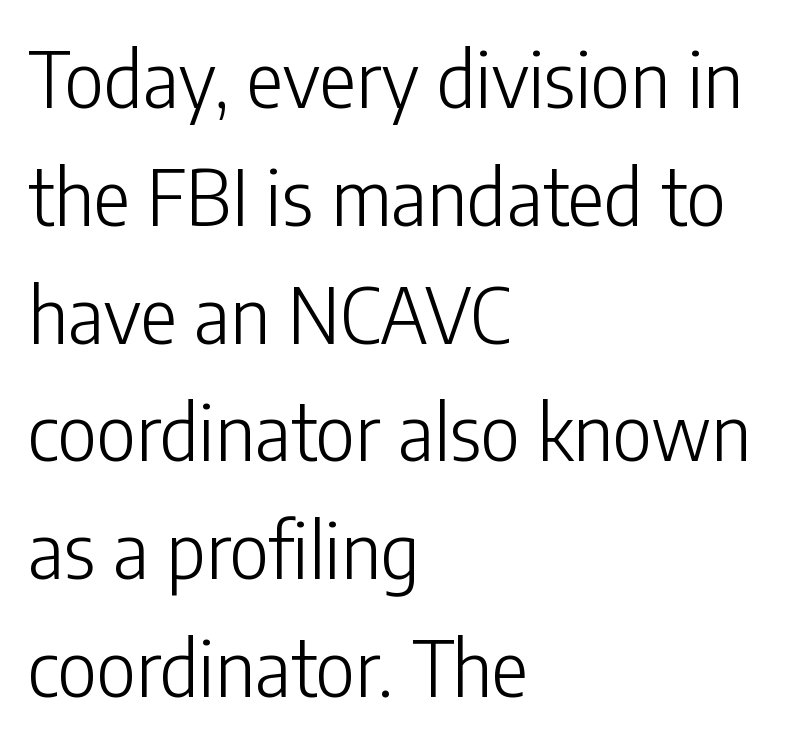
The image shows 77 px light, condensed sans-serif type, upright; set left-aligned, normal line spacing (1.53x), normal letter spacing, not underlined; low stroke contrast and a medium x-height.
